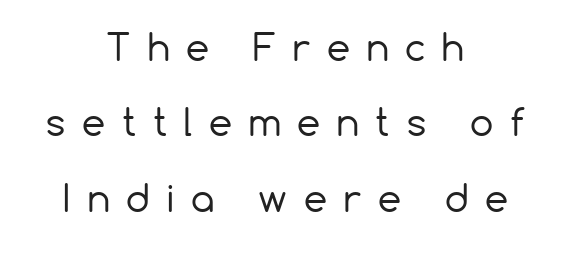
{"serif": "no", "italic": "no", "bold": "no", "weight": "regular", "width": "normal", "stroke_contrast": "low", "x_height": "medium", "monospaced": "no", "underline": "no", "align": "center", "line_spacing": "loose", "line_spacing_ratio": 2.04, "letter_spacing": "wide", "letter_spacing_em": 0.45, "glyph_px": 37}
